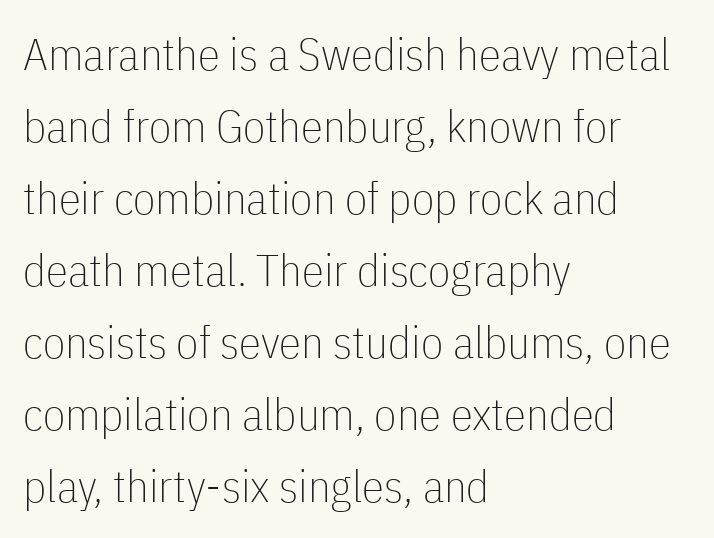
The image shows 45 px thin, condensed sans-serif type, upright; set left-aligned, normal line spacing (1.6x), normal letter spacing, not underlined; low stroke contrast and a medium x-height.
